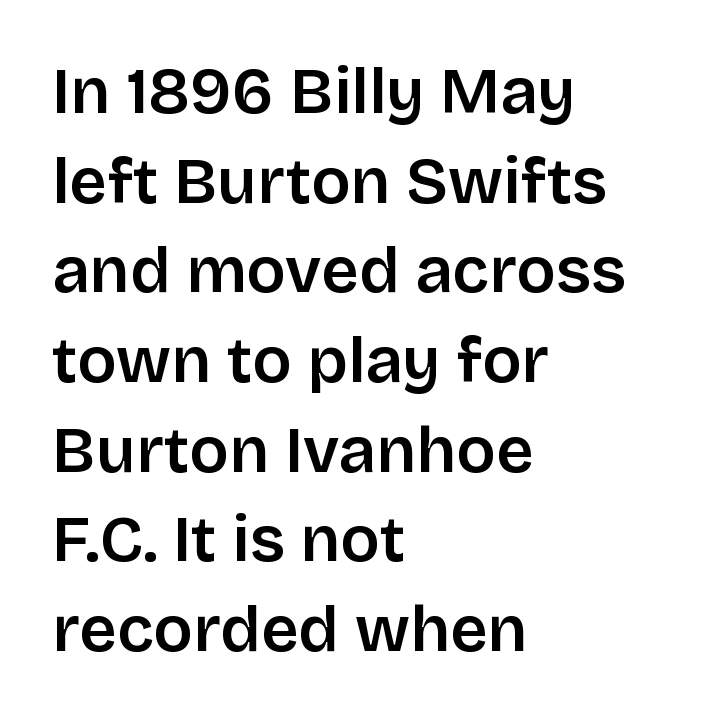
Q: Is the text bold? A: Semi-bold.
Q: Is the text italic (slanted)? A: No, it is upright.
Q: Is the typeface a serif or a sans-serif typeface? A: Sans-serif.
Q: Is the text underlined? A: No.
Q: How is the paragraph aligned? A: Left-aligned.
Q: Is the spacing between letters normal or unusually wide? A: Normal.
Q: Is the spacing between lines tight, normal or loose? A: Normal.
Q: Width (condensed, normal, or wide)? A: Normal.
Q: Stroke contrast? A: Low.
Q: x-height? A: Large.
Q: Monospaced? A: No.
